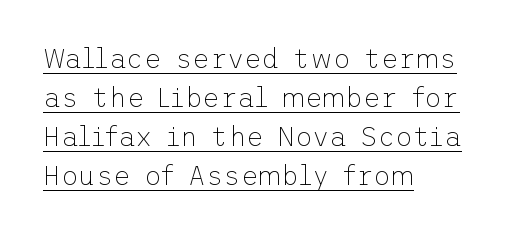
Q: Is the text bold? A: No.
Q: Is the text italic (slanted)? A: No, it is upright.
Q: Is the text underlined? A: Yes.
Q: How is the paragraph aligned? A: Left-aligned.
Q: Is the spacing between letters normal or unusually wide? A: Normal.
Q: Is the spacing between lines tight, normal or loose? A: Normal.
